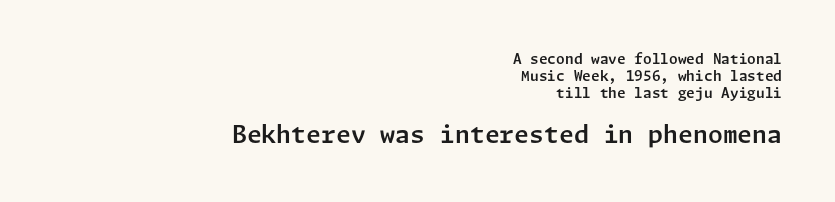
The composition opens small and finishes big. This is roman type, the default non-slanted kind. Descender tails drop into unmarked territory. Caption: standard tracking, unaltered. A flush-right, rag-left setting is used for this passage.
